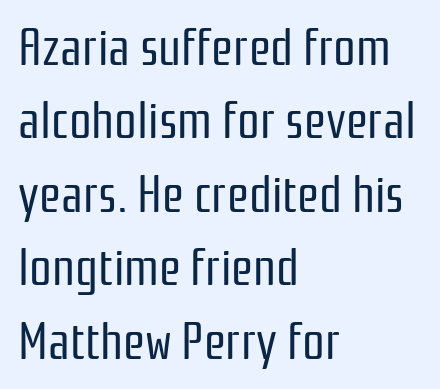
This sample has the flowing, uneven cadence of proportional lettering. Weight: in the light-to-regular range. Italic? Not at all — the glyphs are vertical. Regarding serifs, this sample does without them. Teacher's note: observe the even left margin — that is flush-left alignment. Whoever set this chose a conventional vertical rhythm.
